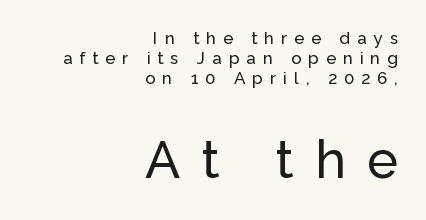
These lines are composed in type without serifs. Looks like regular typesetting: each glyph gets only the width it needs. Visually the block forms a straight wall on the right and a jagged coastline on the left. Which chunk is bigger? The second one — the bottom block dwarfs the top.
